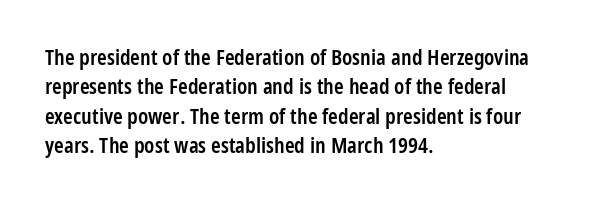
Notice how the passage keeps a crisp vertical edge on the left only. It's the straight-up-and-down kind of type. The zone under the glyphs is completely vacant. This is moderately heavy type, rendered in semibold. Compared with typical paragraphs, the rows here are spaced about the same.
